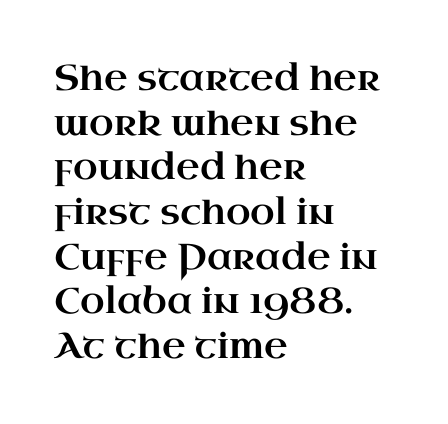
{"serif": "yes", "italic": "no", "width": "wide", "stroke_contrast": "high", "x_height": "small", "monospaced": "no", "underline": "no", "align": "left", "line_spacing_ratio": 1.24, "letter_spacing": "normal", "letter_spacing_em": 0.0, "glyph_px": 36}
